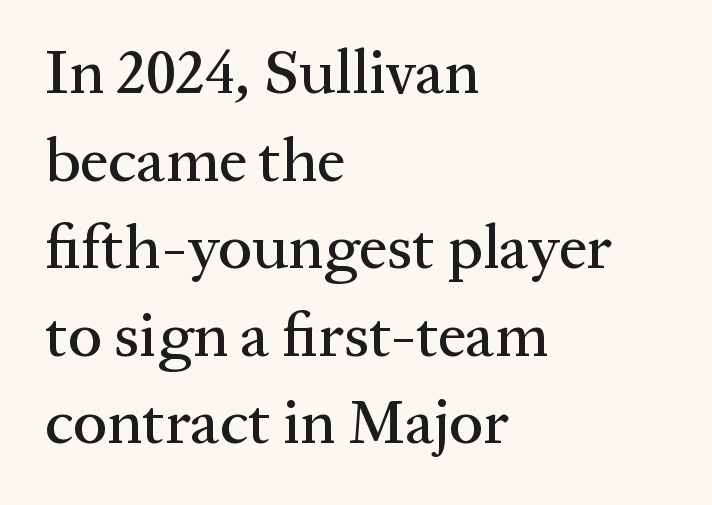
Q: Is the text italic (slanted)? A: No, it is upright.
Q: Is the typeface a serif or a sans-serif typeface? A: Serif.
Q: Is the text underlined? A: No.
Q: How is the paragraph aligned? A: Left-aligned.
Q: Is the spacing between letters normal or unusually wide? A: Normal.
Q: Is the spacing between lines tight, normal or loose? A: Normal.
Q: Width (condensed, normal, or wide)? A: Normal.
Q: Stroke contrast? A: Medium.
Q: x-height? A: Medium.
Q: Monospaced? A: No.
